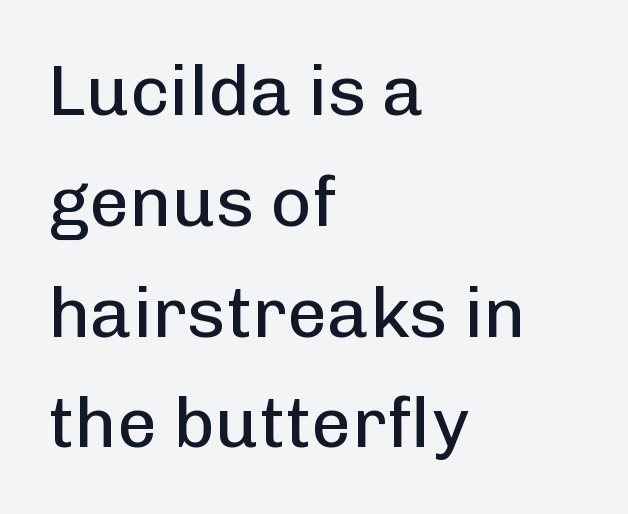
The image shows 71 px regular-weight sans-serif type, upright; set left-aligned, normal line spacing (1.56x), normal letter spacing, not underlined; low stroke contrast and a medium x-height.
